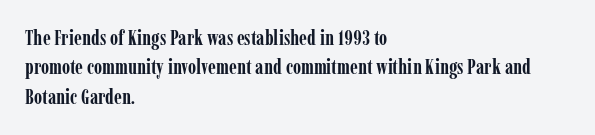
{"italic": "no", "bold": "yes", "underline": "no", "align": "left", "line_spacing": "normal", "line_spacing_ratio": 1.4, "letter_spacing": "normal", "letter_spacing_em": 0.0, "glyph_px": 21}
